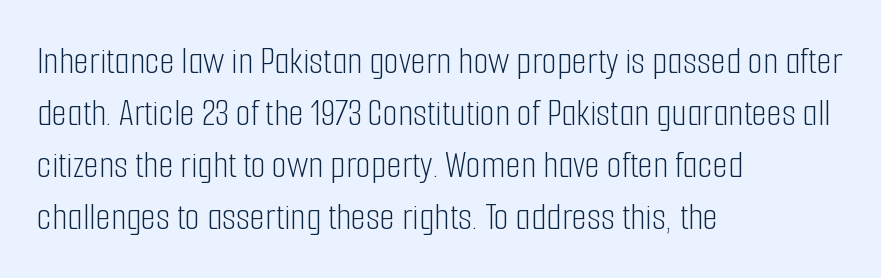
The image shows 39 px light, condensed sans-serif type, upright; set left-aligned, normal line spacing (1.33x), normal letter spacing, not underlined; low stroke contrast and a medium x-height.
